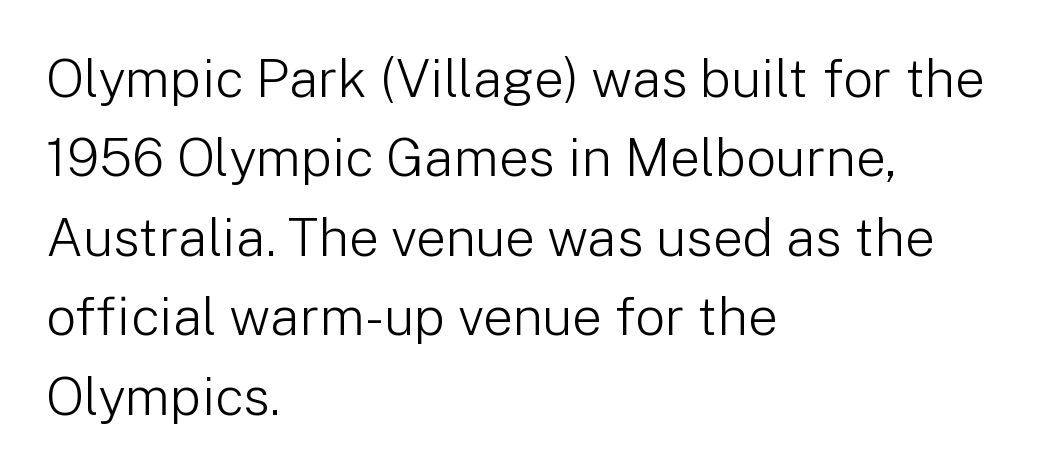
The image shows 53 px light sans-serif type, upright; set left-aligned, normal line spacing (1.5x), normal letter spacing, not underlined; low stroke contrast and a medium x-height.
